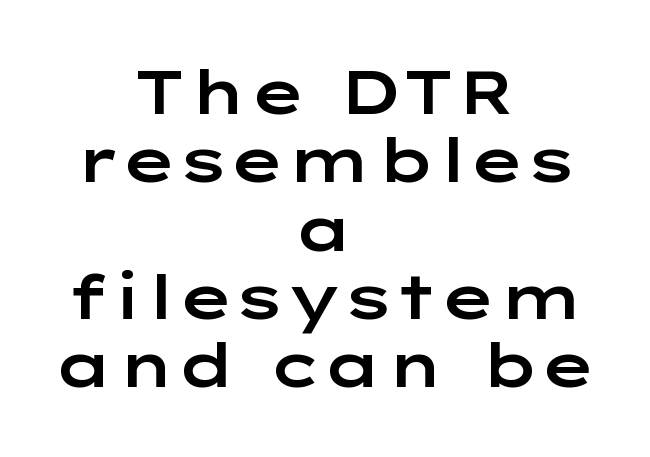
The space beneath each line is pristine and unruled. This sample has the flowing, uneven cadence of proportional lettering. The typesetter chose a symmetrical, centered arrangement here. Designer's note — italics off, roman on. You could barely slide anything between these rows. The letterforms sit shoulder to shoulder at normal distance.
